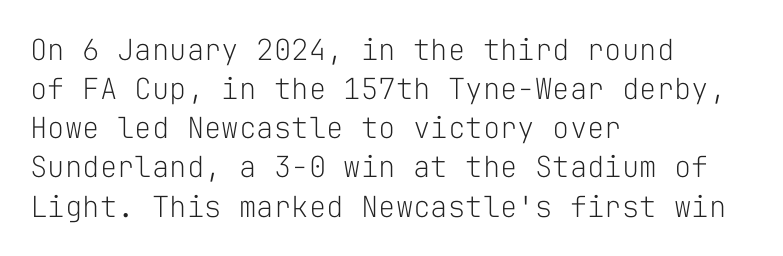
Notice how the passage keeps a crisp vertical edge on the left only. Style check: upright. The passage shown is typed in a monospace face where columns stay perfectly aligned. Characters follow at the spacing the type designer built in. Rows of type keep a routine distance in the vertical direction. Descenders are the only things crossing below the line.
